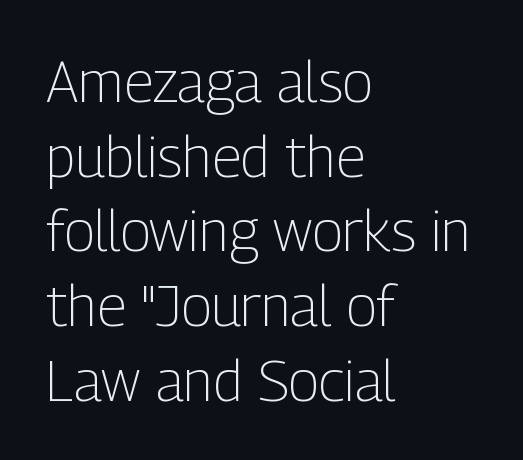
Do the letters lean? They stand straight. Inter-character spacing is left at the font's built-in metrics. Short and long lines alike share a common starting point at left. The letters look calm and open, with moderate or lighter stems.
